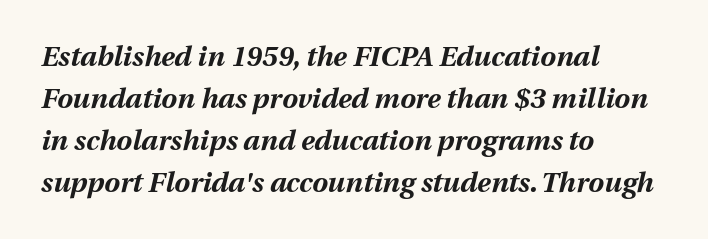
Q: Is the text bold? A: Yes.
Q: Is the text italic (slanted)? A: Yes, it leans right by about 12 degrees.
Q: Is the text underlined? A: No.
Q: How is the paragraph aligned? A: Left-aligned.
Q: Is the spacing between letters normal or unusually wide? A: Normal.
Q: Is the spacing between lines tight, normal or loose? A: Normal.
Q: Width (condensed, normal, or wide)? A: Normal.
Q: Stroke contrast? A: Medium.
Q: x-height? A: Medium.
Q: Monospaced? A: No.
